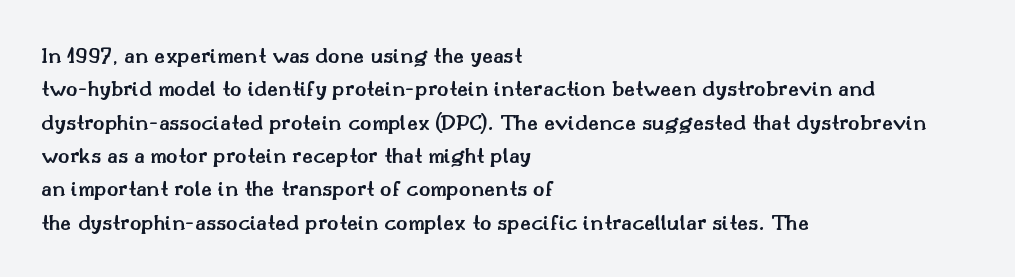
Q: Is the text bold? A: Semi-bold.
Q: Is the text italic (slanted)? A: No, it is upright.
Q: Is the text underlined? A: No.
Q: How is the paragraph aligned? A: Left-aligned.
Q: Is the spacing between letters normal or unusually wide? A: Normal.
Q: Is the spacing between lines tight, normal or loose? A: Normal.
